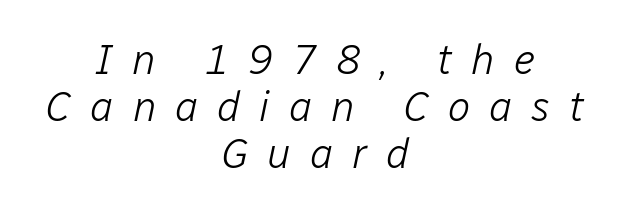
The image shows 42 px light type, italic (leaning right); set centered, tight line spacing (1.12x), unusually wide letter spacing (+0.45 em), not underlined; low stroke contrast and a medium x-height.
